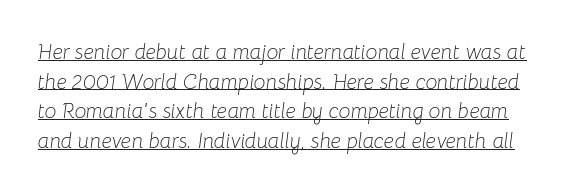
The image shows 21 px text type, italic (leaning right); set normal line spacing (1.41x), normal letter spacing, underlined.
